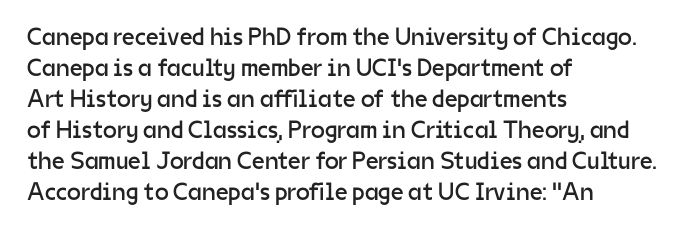
A light-to-regular cut is what we see here. Clear beneath every line of the passage. Vertical strokes here are truly vertical. The passage shown has conventional tracking throughout. Leftover space on each line is placed entirely after the last word.
